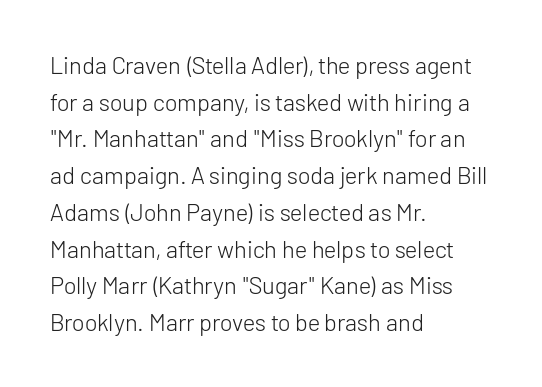
Standard letterfit; no display-style spreading of the glyphs. No chunkiness to these letters — they're not bold. This is roman type, the default non-slanted kind. Does the copy run flush right? No — it runs flush left.
